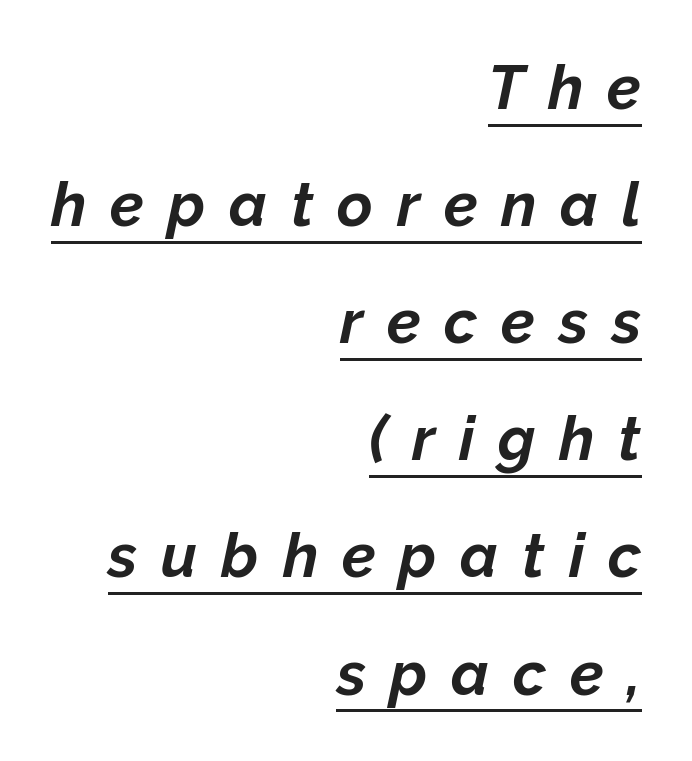
Q: Is the text bold? A: Yes.
Q: Is the text italic (slanted)? A: Yes, it leans right by about 12 degrees.
Q: Is the text underlined? A: Yes.
Q: How is the paragraph aligned? A: Right-aligned.
Q: Is the spacing between letters normal or unusually wide? A: Unusually wide.
Q: Is the spacing between lines tight, normal or loose? A: Loose.
Q: Width (condensed, normal, or wide)? A: Normal.
Q: Stroke contrast? A: Low.
Q: x-height? A: Medium.
Q: Monospaced? A: No.
